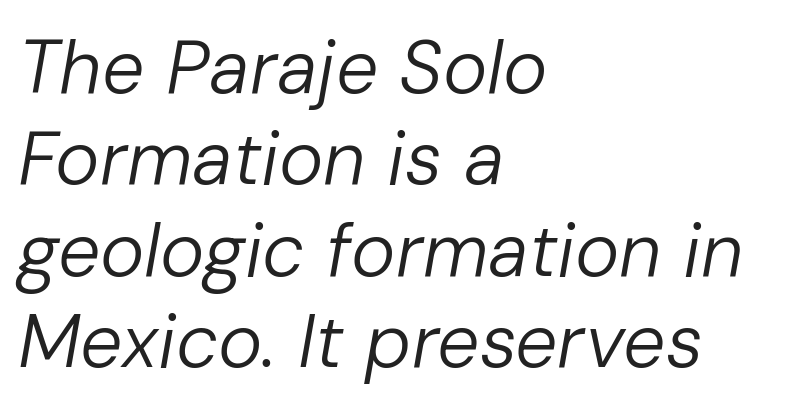
The image shows 75 px regular-weight type, italic (leaning right); set left-aligned, line spacing 1.22x, normal letter spacing, not underlined; low stroke contrast and a medium x-height.
